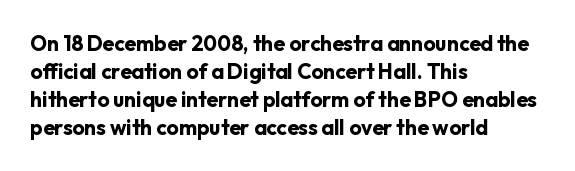
{"italic": "no", "bold": "yes", "underline": "no", "align": "left", "line_spacing": "normal", "line_spacing_ratio": 1.33, "letter_spacing": "normal", "letter_spacing_em": 0.0, "glyph_px": 21}
